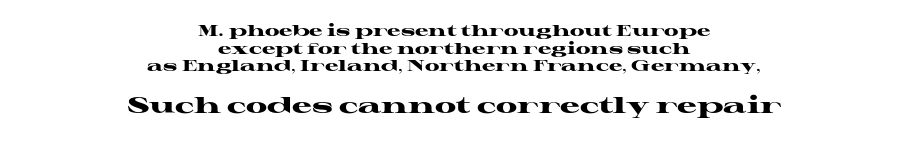
Q: Is the text bold? A: Yes.
Q: Is the text italic (slanted)? A: No, it is upright.
Q: Is the text underlined? A: No.
Q: How is the paragraph aligned? A: Centered.
Q: Is the spacing between letters normal or unusually wide? A: Normal.
Q: Which block of text is set in a larger size, the first (top) or the second (bottom)? A: The second (bottom) one.
